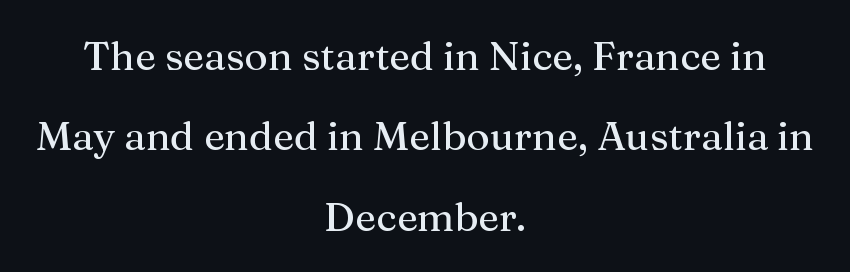
{"serif": "yes", "italic": "no", "width": "normal", "stroke_contrast": "medium", "x_height": "medium", "monospaced": "no", "underline": "no", "align": "center", "line_spacing": "loose", "line_spacing_ratio": 2.01, "letter_spacing": "normal", "letter_spacing_em": 0.0, "glyph_px": 40}
